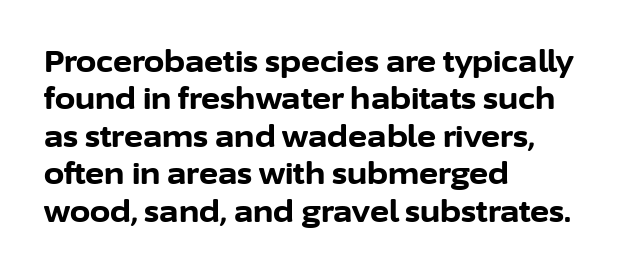
Q: Is the text bold? A: Yes.
Q: Is the text italic (slanted)? A: No, it is upright.
Q: Is the typeface a serif or a sans-serif typeface? A: Sans-serif.
Q: Is the text underlined? A: No.
Q: How is the paragraph aligned? A: Left-aligned.
Q: Is the spacing between letters normal or unusually wide? A: Normal.
Q: Is the spacing between lines tight, normal or loose? A: Normal.
Q: Width (condensed, normal, or wide)? A: Normal.
Q: Stroke contrast? A: Low.
Q: x-height? A: Medium.
Q: Monospaced? A: No.
